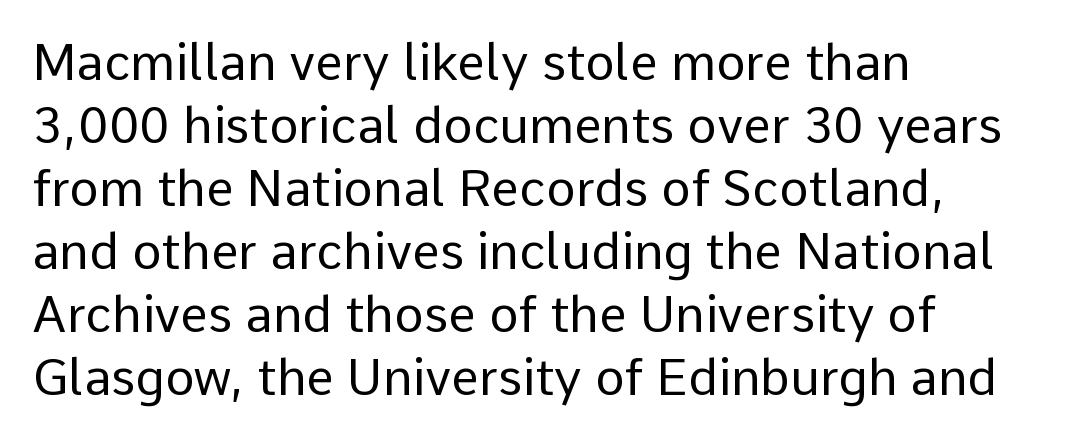
Summary of weight: not heavy and not bold. The letters carry no serifs — their stems end cleanly without finishing strokes. The rendering uses a moderate line-height, typical for paragraphs. Reading down the block, your eye returns to a fixed left position each line. The zone under the glyphs is completely vacant.
